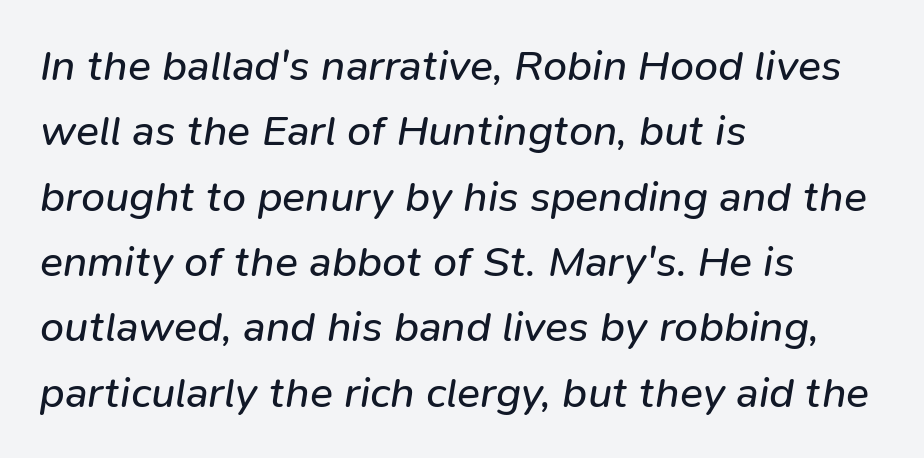
Q: Is the text bold? A: No.
Q: Is the text italic (slanted)? A: Yes, it leans right by about 9 degrees.
Q: Is the text underlined? A: No.
Q: How is the paragraph aligned? A: Left-aligned.
Q: Is the spacing between letters normal or unusually wide? A: Normal.
Q: Is the spacing between lines tight, normal or loose? A: Normal.
Q: Width (condensed, normal, or wide)? A: Normal.
Q: Stroke contrast? A: Low.
Q: x-height? A: Medium.
Q: Monospaced? A: No.
